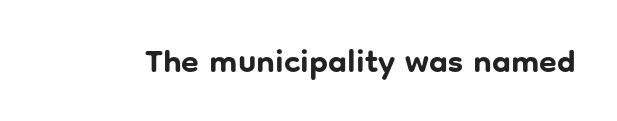
The image shows 32 px bold sans-serif type, upright; set normal letter spacing, not underlined; low stroke contrast and a medium x-height.
